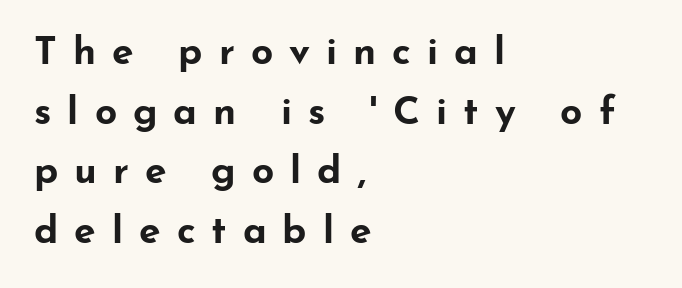
{"serif": "no", "italic": "no", "bold": "yes", "weight": "bold", "width": "wide", "stroke_contrast": "low", "x_height": "small", "monospaced": "no", "underline": "no", "align": "left", "line_spacing": "normal", "line_spacing_ratio": 1.53, "letter_spacing": "wide", "letter_spacing_em": 0.41, "glyph_px": 39}
